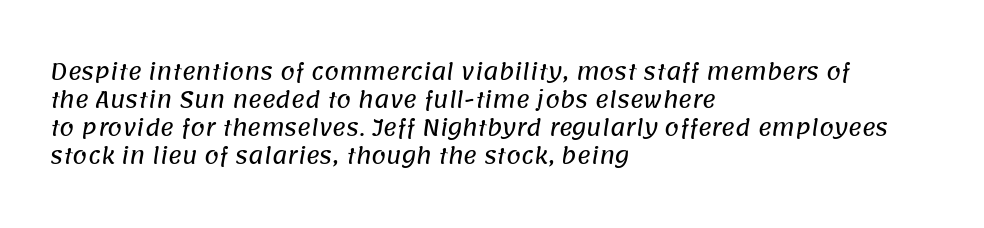
{"underline": "no", "align": "left", "line_spacing": "normal", "line_spacing_ratio": 1.34, "letter_spacing": "normal", "letter_spacing_em": 0.0, "glyph_px": 21}
